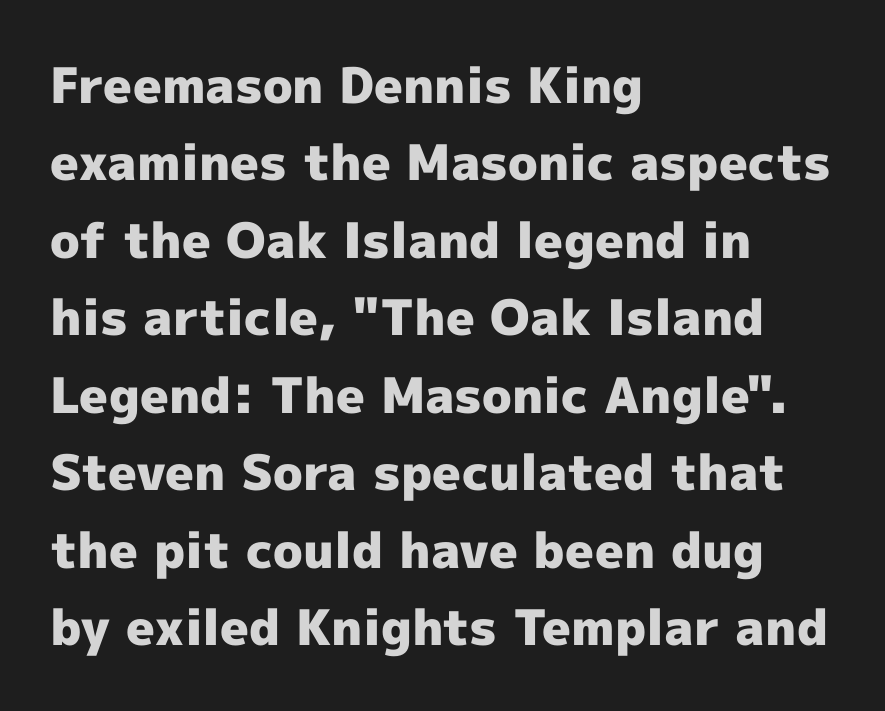
Is the block centered? No — it sits flush against the left margin. Do the characters align in a grid? No, the font is proportional. A full-strength bold gives these letters their thick strokes. No italicization has been applied; the sample stays upright. Lines of text with bare space underneath. Type style note: lacks serifs.
